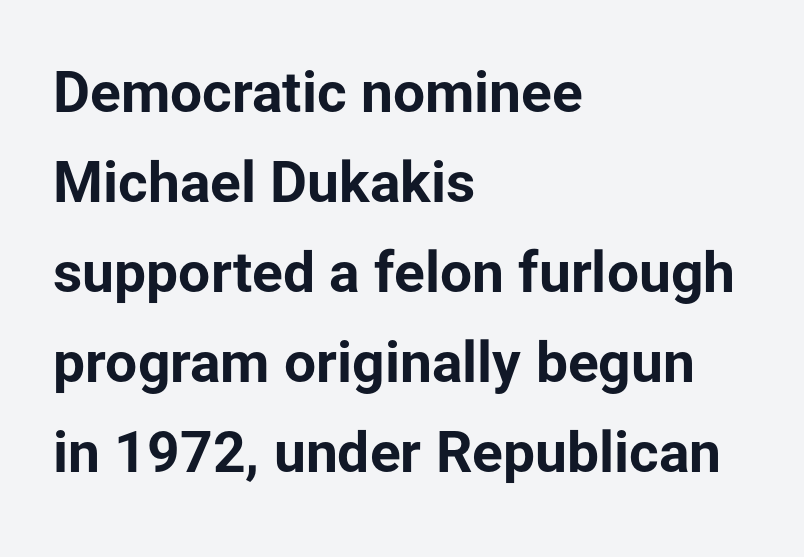
{"serif": "no", "italic": "no", "bold": "yes", "weight": "bold", "width": "normal", "stroke_contrast": "low", "x_height": "medium", "monospaced": "no", "underline": "no", "align": "left", "line_spacing": "normal", "line_spacing_ratio": 1.58, "letter_spacing": "normal", "letter_spacing_em": 0.0, "glyph_px": 57}
